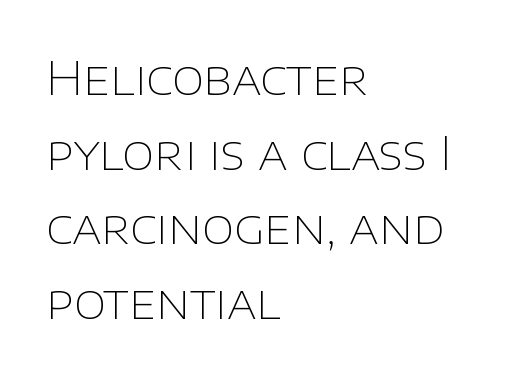
{"serif": "no", "italic": "no", "bold": "no", "weight": "thin", "width": "normal", "stroke_contrast": "low", "x_height": "large", "monospaced": "no", "underline": "no", "align": "left", "line_spacing": "normal", "line_spacing_ratio": 1.59, "letter_spacing": "normal", "letter_spacing_em": 0.0, "glyph_px": 47}
